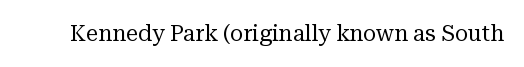
{"italic": "no", "bold": "no", "underline": "no", "letter_spacing": "normal", "letter_spacing_em": 0.0, "glyph_px": 22}
